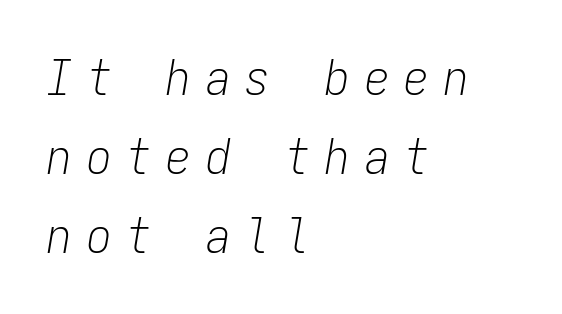
Q: Is the text bold? A: No.
Q: Is the text italic (slanted)? A: Yes, it leans right by about 9 degrees.
Q: Is the text underlined? A: No.
Q: How is the paragraph aligned? A: Left-aligned.
Q: Is the spacing between letters normal or unusually wide? A: Unusually wide.
Q: Is the spacing between lines tight, normal or loose? A: Normal.
Q: Width (condensed, normal, or wide)? A: Condensed.
Q: Stroke contrast? A: Low.
Q: x-height? A: Medium.
Q: Monospaced? A: Yes.
